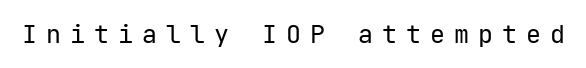
The image shows 25 px text type, upright; set unusually wide letter spacing (+0.36 em), not underlined.
